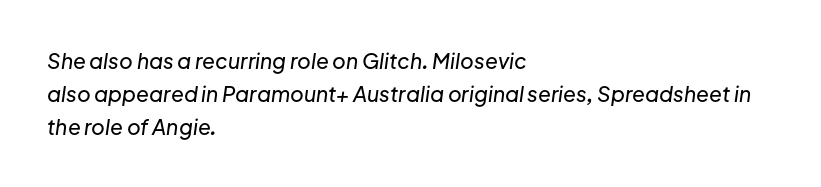
Q: Is the text italic (slanted)? A: Yes, it leans right by about 8 degrees.
Q: Is the text underlined? A: No.
Q: How is the paragraph aligned? A: Left-aligned.
Q: Is the spacing between letters normal or unusually wide? A: Normal.
Q: Is the spacing between lines tight, normal or loose? A: Normal.
